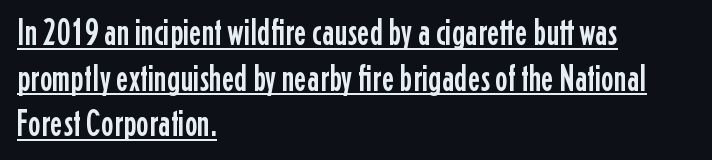
The image shows 38 px condensed sans-serif type, upright; set left-aligned, line spacing 1.2x, normal letter spacing, underlined; low stroke contrast and a medium x-height.
